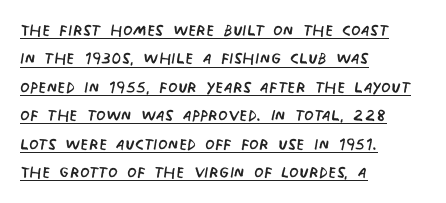
The image shows 22 px text type; set left-aligned, normal line spacing (1.29x), normal letter spacing, underlined.
